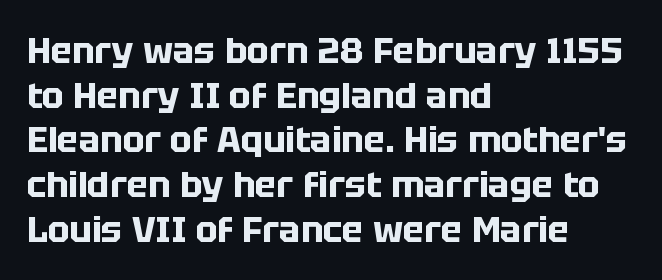
Q: Is the text bold? A: Yes.
Q: Is the text italic (slanted)? A: No, it is upright.
Q: Is the typeface a serif or a sans-serif typeface? A: Sans-serif.
Q: Is the text underlined? A: No.
Q: How is the paragraph aligned? A: Left-aligned.
Q: Is the spacing between letters normal or unusually wide? A: Normal.
Q: Width (condensed, normal, or wide)? A: Normal.
Q: Stroke contrast? A: Low.
Q: x-height? A: Large.
Q: Monospaced? A: No.
